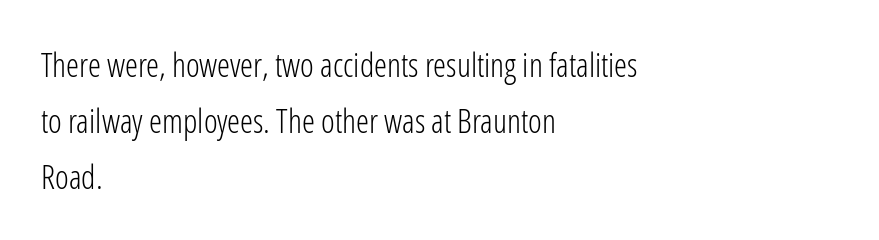
Q: Is the text bold? A: No.
Q: Is the text italic (slanted)? A: No, it is upright.
Q: Is the typeface a serif or a sans-serif typeface? A: Sans-serif.
Q: Is the text underlined? A: No.
Q: How is the paragraph aligned? A: Left-aligned.
Q: Is the spacing between letters normal or unusually wide? A: Normal.
Q: Is the spacing between lines tight, normal or loose? A: Normal.
Q: Width (condensed, normal, or wide)? A: Condensed.
Q: Stroke contrast? A: Low.
Q: x-height? A: Medium.
Q: Monospaced? A: No.
